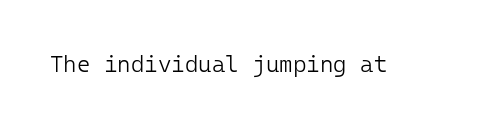
The image shows 23 px text type, upright; set normal letter spacing, not underlined.
